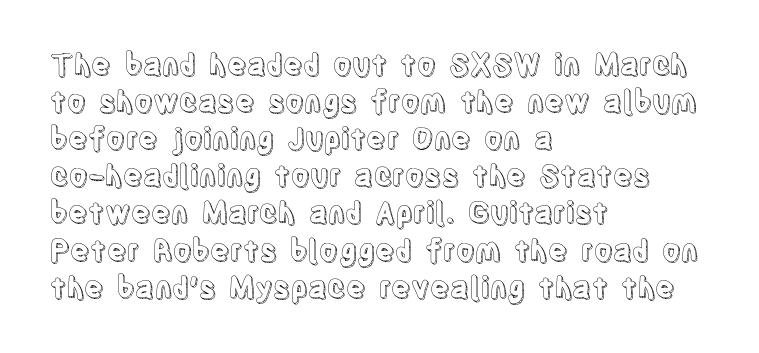
The image shows 29 px condensed type, upright; set left-aligned, normal line spacing (1.28x), normal letter spacing, not underlined; a large x-height.
